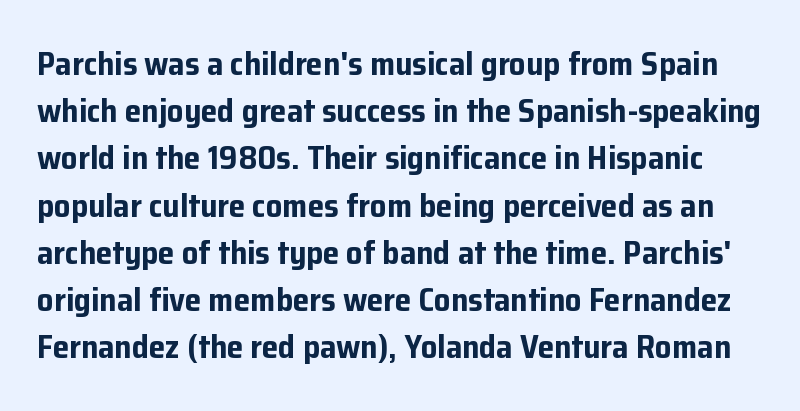
The image shows 33 px bold sans-serif type, upright; set normal line spacing (1.43x), normal letter spacing, not underlined; low stroke contrast and a medium x-height.
